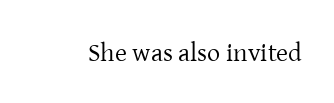
The image shows 26 px text type, upright; set normal letter spacing, not underlined.
